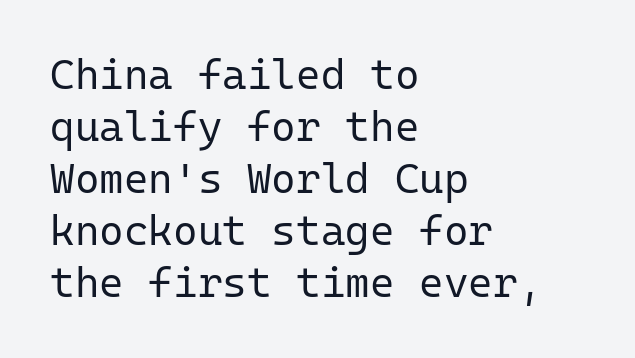
The image shows 42 px regular-weight sans-serif type, upright, monospaced; set left-aligned, line spacing 1.24x, normal letter spacing, not underlined; low stroke contrast and a medium x-height.
